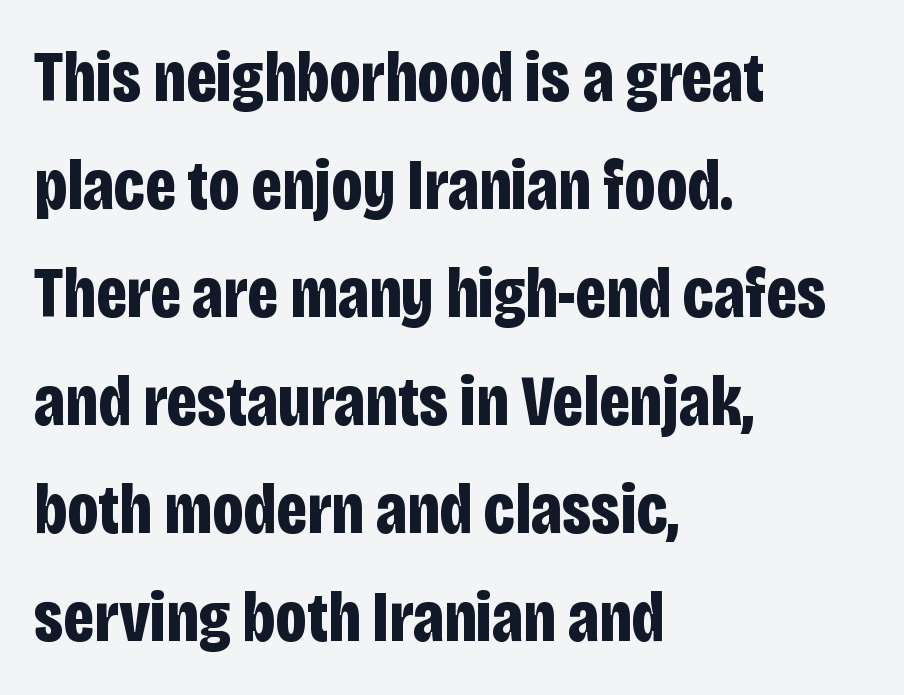
{"serif": "no", "italic": "no", "bold": "yes", "weight": "bold", "width": "condensed", "stroke_contrast": "low", "x_height": "large", "monospaced": "no", "underline": "no", "align": "left", "line_spacing": "normal", "line_spacing_ratio": 1.52, "letter_spacing": "normal", "letter_spacing_em": 0.0, "glyph_px": 71}
